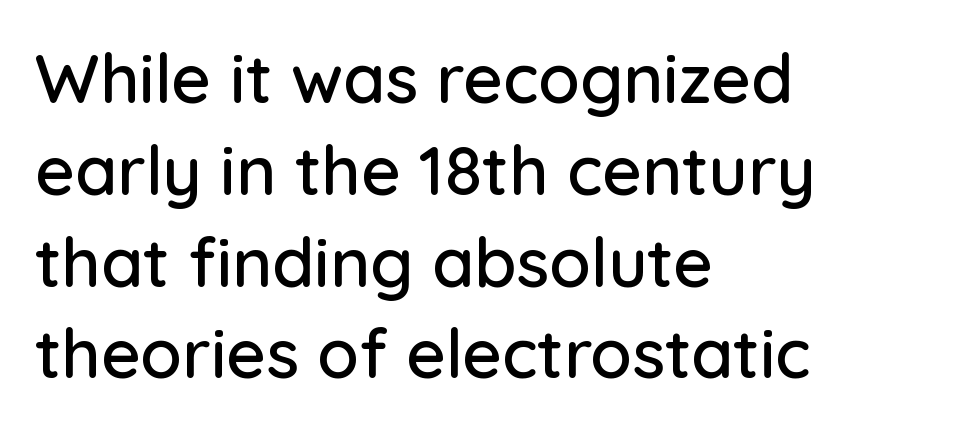
The foot of each line stays bare and open. The text was rendered using a sans face with plain stroke endings. Each letter keeps its own natural width here, so spacing adapts to shape. Quick note: interline space is typical. The gaps between neighbouring characters are ordinary and unremarkable.
